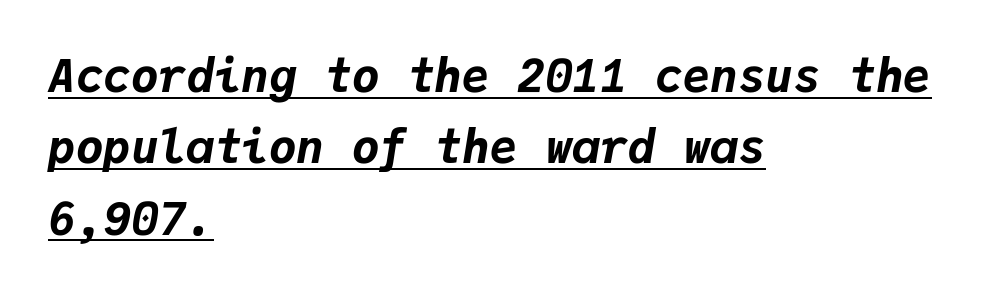
Q: Is the text bold? A: Yes.
Q: Is the text italic (slanted)? A: Yes, it leans right by about 9 degrees.
Q: Is the text underlined? A: Yes.
Q: How is the paragraph aligned? A: Left-aligned.
Q: Is the spacing between letters normal or unusually wide? A: Normal.
Q: Is the spacing between lines tight, normal or loose? A: Normal.
Q: Width (condensed, normal, or wide)? A: Normal.
Q: Stroke contrast? A: Low.
Q: x-height? A: Medium.
Q: Monospaced? A: Yes.
